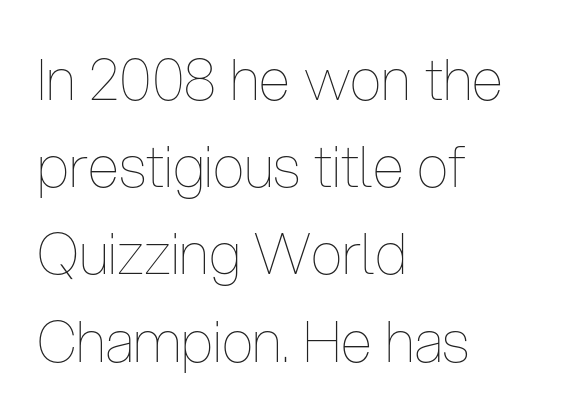
Does the copy run flush right? No — it runs flush left. This sample has the flowing, uneven cadence of proportional lettering. How would I describe the line gaps? Plain and ordinary. Posture: vertical.
